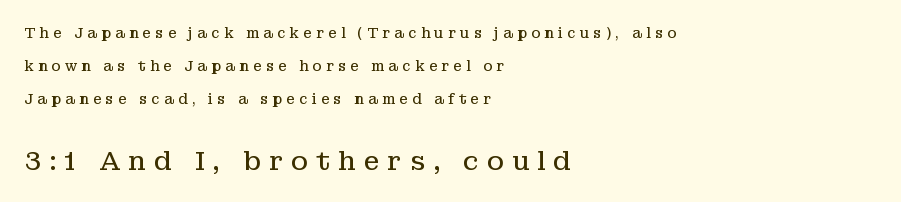
{"italic": "no", "bold": "no", "underline": "no", "align": "left", "line_spacing": "loose", "line_spacing_ratio": 2.36, "letter_spacing": "wide", "letter_spacing_em": 0.3, "larger_block": "second", "size_ratio": 1.86, "glyph_px": 26}
